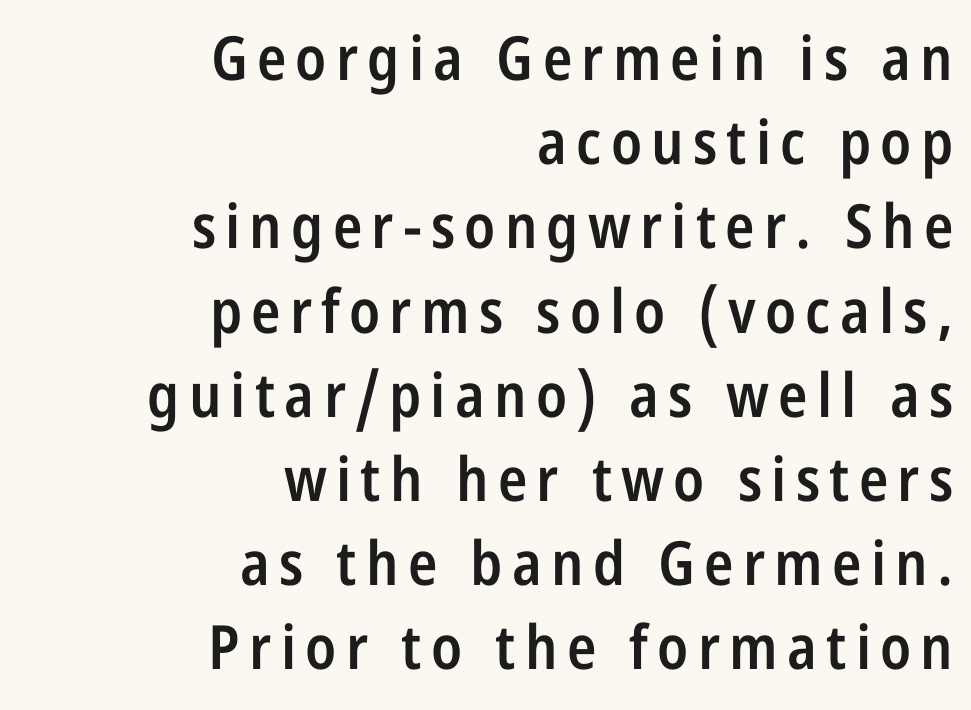
Q: Is the text bold? A: Semi-bold.
Q: Is the text italic (slanted)? A: No, it is upright.
Q: Is the typeface a serif or a sans-serif typeface? A: Sans-serif.
Q: Is the text underlined? A: No.
Q: How is the paragraph aligned? A: Right-aligned.
Q: Is the spacing between lines tight, normal or loose? A: Normal.
Q: Width (condensed, normal, or wide)? A: Condensed.
Q: Stroke contrast? A: Low.
Q: x-height? A: Large.
Q: Monospaced? A: No.
